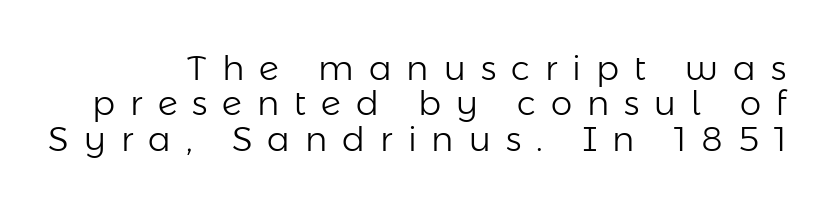
The image shows 34 px light sans-serif type, upright; set tight line spacing (1.04x), unusually wide letter spacing (+0.44 em), not underlined; low stroke contrast and a medium x-height.
